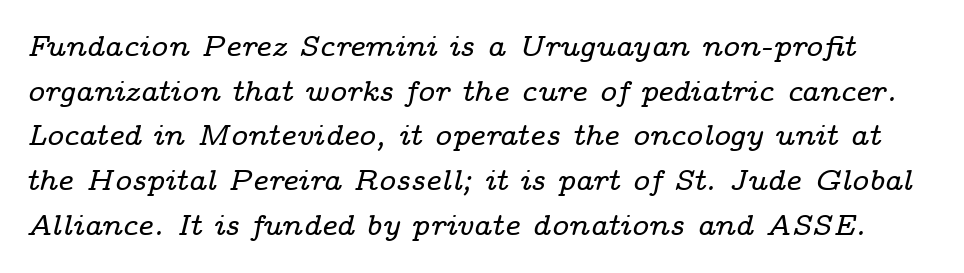
{"serif": "yes", "italic": "yes", "lean": "right", "slant_degrees": 14, "width": "wide", "stroke_contrast": "low", "x_height": "medium", "monospaced": "no", "underline": "no", "line_spacing": "normal", "line_spacing_ratio": 1.54, "letter_spacing": "normal", "letter_spacing_em": 0.0, "glyph_px": 29}
